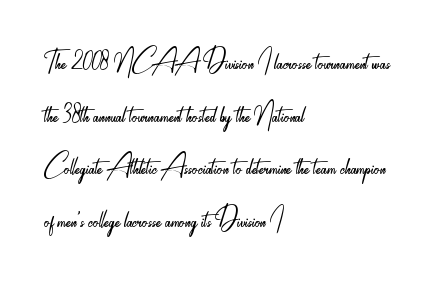
{"serif": "no", "bold": "no", "weight": "light", "width": "condensed", "stroke_contrast": "low", "x_height": "small", "monospaced": "no", "underline": "no", "align": "left", "line_spacing": "normal", "line_spacing_ratio": 1.55, "letter_spacing": "normal", "letter_spacing_em": 0.0, "glyph_px": 34}
